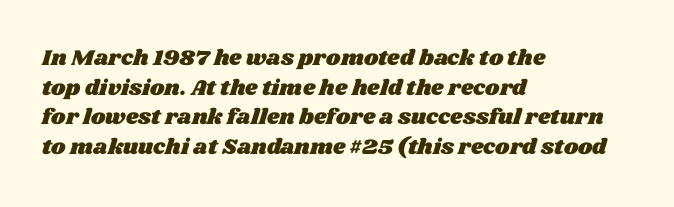
{"underline": "no", "align": "left", "line_spacing": "normal", "line_spacing_ratio": 1.35, "letter_spacing": "normal", "letter_spacing_em": 0.0, "glyph_px": 22}
